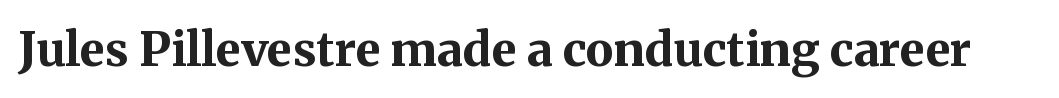
{"serif": "yes", "italic": "no", "bold": "yes", "weight": "bold", "width": "normal", "stroke_contrast": "medium", "x_height": "medium", "monospaced": "no", "underline": "no", "letter_spacing": "normal", "letter_spacing_em": 0.0, "glyph_px": 47}
